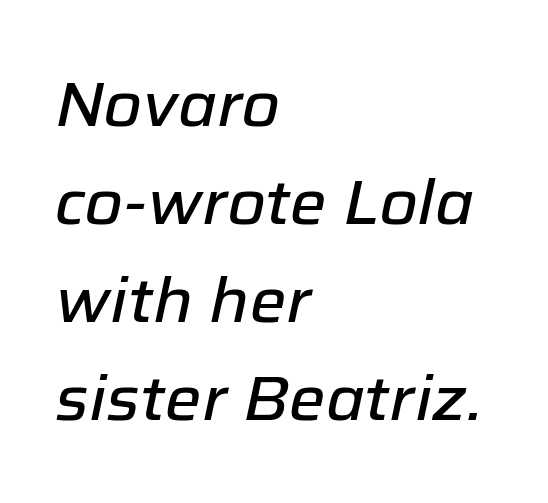
Q: Is the text italic (slanted)? A: Yes, it leans right by about 12 degrees.
Q: Is the text underlined? A: No.
Q: How is the paragraph aligned? A: Left-aligned.
Q: Is the spacing between letters normal or unusually wide? A: Normal.
Q: Is the spacing between lines tight, normal or loose? A: Normal.
Q: Width (condensed, normal, or wide)? A: Normal.
Q: Stroke contrast? A: Low.
Q: x-height? A: Medium.
Q: Monospaced? A: No.
